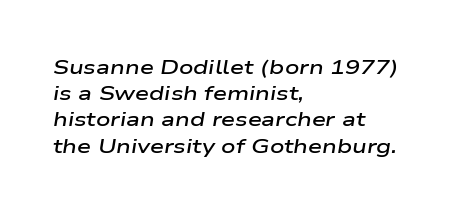
The glyphs look as if they've been sheared to an angle. Characters follow at the spacing the type designer built in. These lines sit exactly where default settings would place them. Each line starts at the same left margin while the right side varies.
